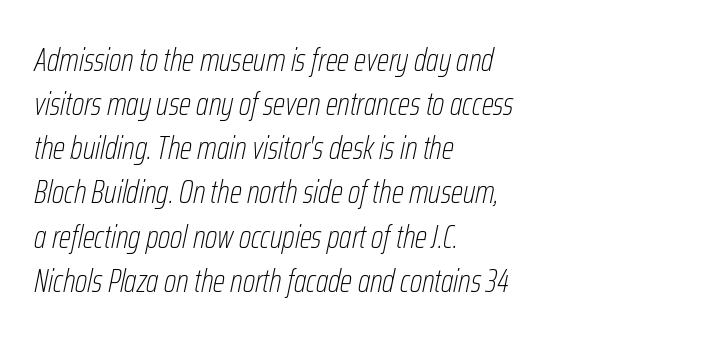
Q: Is the text bold? A: No.
Q: Is the text italic (slanted)? A: Yes, it leans right by about 12 degrees.
Q: Is the text underlined? A: No.
Q: How is the paragraph aligned? A: Left-aligned.
Q: Is the spacing between letters normal or unusually wide? A: Normal.
Q: Is the spacing between lines tight, normal or loose? A: Normal.
Q: Width (condensed, normal, or wide)? A: Condensed.
Q: Stroke contrast? A: Low.
Q: x-height? A: Medium.
Q: Monospaced? A: No.
